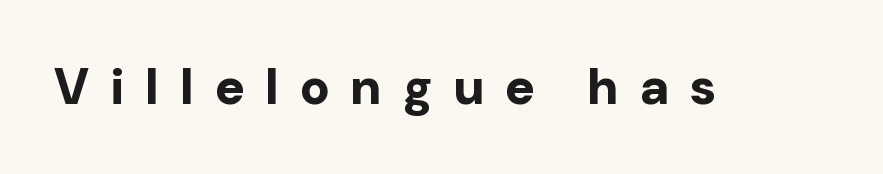
Q: Is the text bold? A: Yes.
Q: Is the text italic (slanted)? A: No, it is upright.
Q: Is the typeface a serif or a sans-serif typeface? A: Sans-serif.
Q: Is the text underlined? A: No.
Q: Is the spacing between letters normal or unusually wide? A: Unusually wide.
Q: Width (condensed, normal, or wide)? A: Normal.
Q: Stroke contrast? A: Low.
Q: x-height? A: Medium.
Q: Monospaced? A: No.
